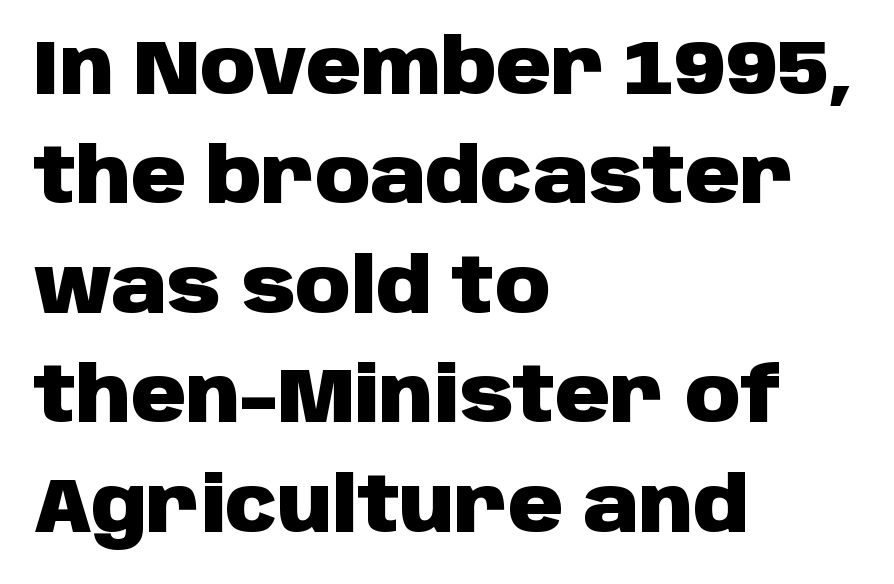
{"serif": "no", "italic": "no", "bold": "yes", "weight": "heavy", "width": "normal", "stroke_contrast": "low", "x_height": "large", "monospaced": "no", "underline": "no", "align": "left", "line_spacing": "normal", "line_spacing_ratio": 1.44, "letter_spacing": "normal", "letter_spacing_em": 0.0, "glyph_px": 76}
